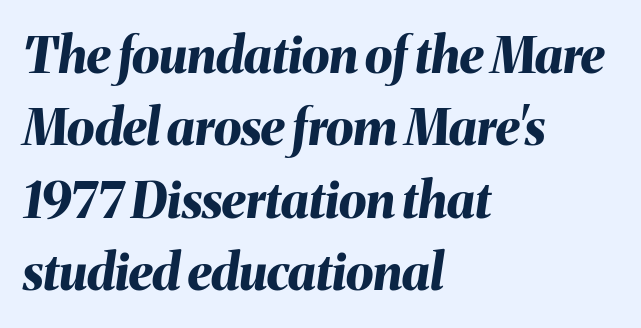
{"italic": "yes", "lean": "right", "slant_degrees": 8, "bold": "yes", "weight": "bold", "width": "normal", "stroke_contrast": "medium", "x_height": "medium", "monospaced": "no", "underline": "no", "align": "left", "line_spacing": "normal", "line_spacing_ratio": 1.45, "letter_spacing": "normal", "letter_spacing_em": 0.0, "glyph_px": 50}
